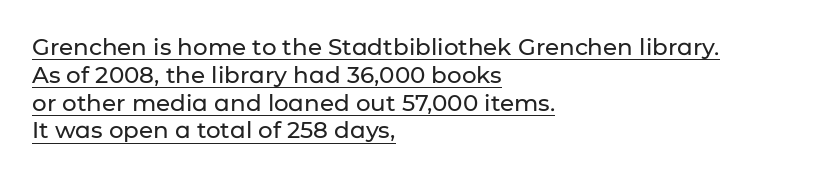
The image shows 23 px text type, upright; set left-aligned, line spacing 1.21x, normal letter spacing, underlined.
